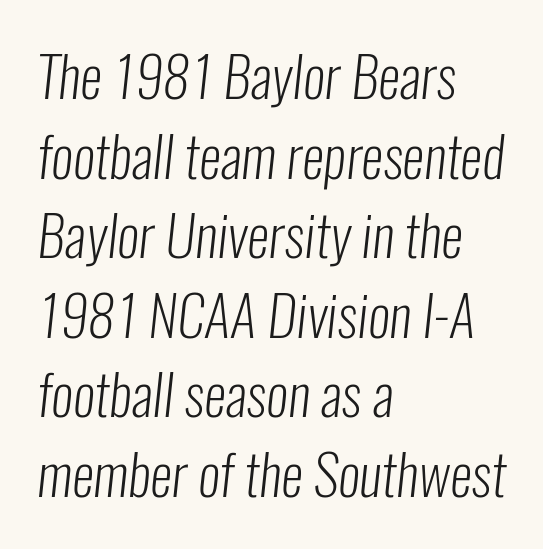
The image shows 56 px light, condensed sans-serif type; set left-aligned, normal line spacing (1.42x), normal letter spacing, not underlined; low stroke contrast and a medium x-height.
